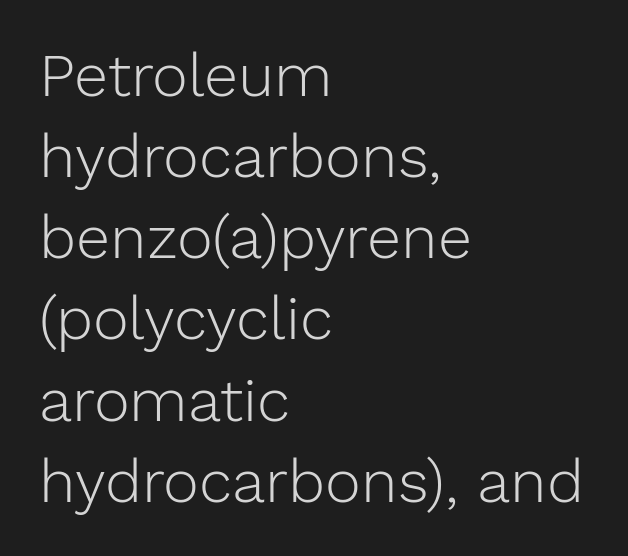
Q: Is the text bold? A: No.
Q: Is the text italic (slanted)? A: No, it is upright.
Q: Is the typeface a serif or a sans-serif typeface? A: Sans-serif.
Q: Is the text underlined? A: No.
Q: How is the paragraph aligned? A: Left-aligned.
Q: Is the spacing between letters normal or unusually wide? A: Normal.
Q: Is the spacing between lines tight, normal or loose? A: Normal.
Q: Width (condensed, normal, or wide)? A: Normal.
Q: Stroke contrast? A: Low.
Q: x-height? A: Medium.
Q: Monospaced? A: No.
